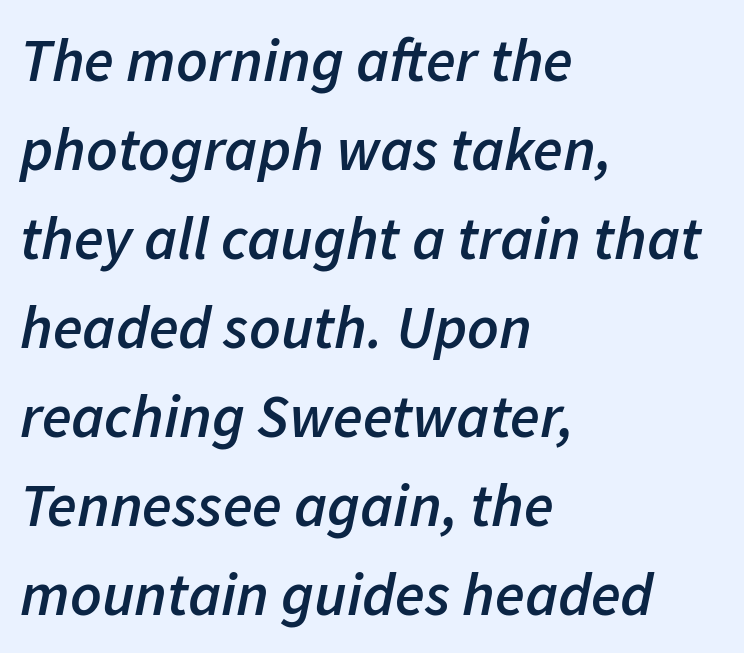
Q: Is the text bold? A: Semi-bold.
Q: Is the text italic (slanted)? A: Yes, it leans right by about 11 degrees.
Q: Is the text underlined? A: No.
Q: How is the paragraph aligned? A: Left-aligned.
Q: Is the spacing between letters normal or unusually wide? A: Normal.
Q: Is the spacing between lines tight, normal or loose? A: Normal.
Q: Width (condensed, normal, or wide)? A: Normal.
Q: Stroke contrast? A: Low.
Q: x-height? A: Medium.
Q: Monospaced? A: No.
